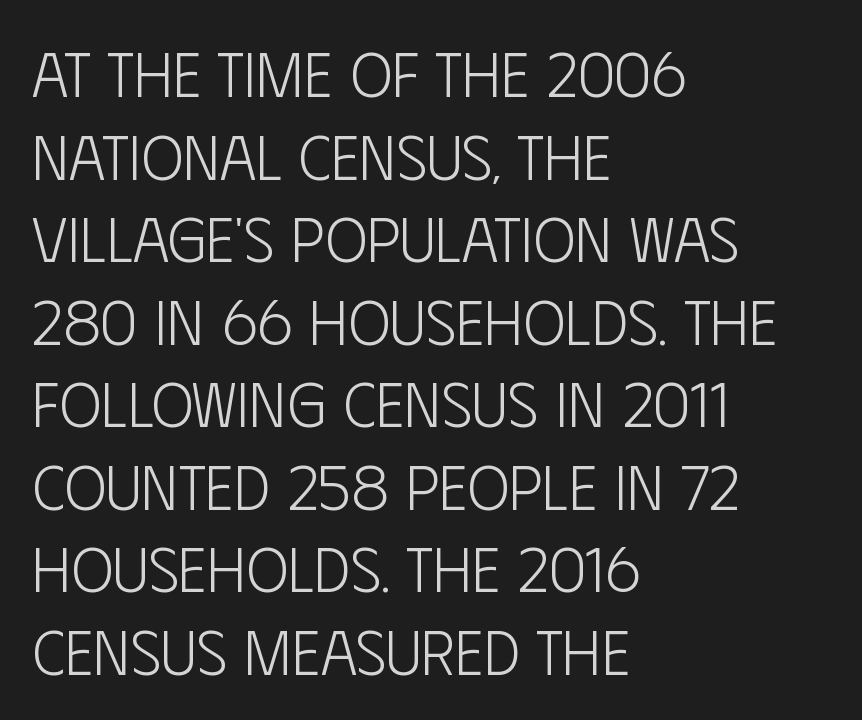
The image shows 63 px light, condensed sans-serif type, upright; set left-aligned, normal line spacing (1.31x), normal letter spacing, not underlined; low stroke contrast and a large x-height.
